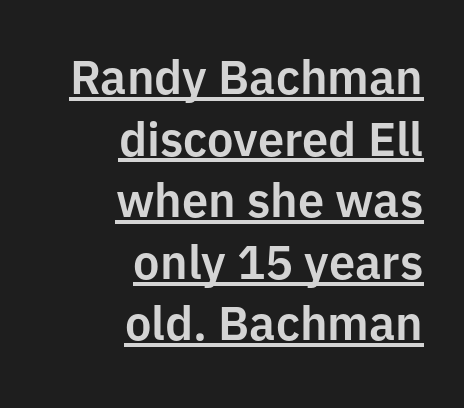
The image shows 47 px sans-serif type, upright; set right-aligned, normal line spacing (1.31x), normal letter spacing, underlined; low stroke contrast and a medium x-height.
